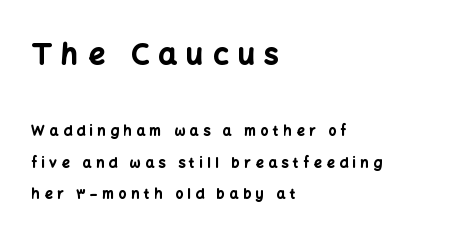
The image shows 29 px bold sans-serif type, upright; set left-aligned, loose line spacing (2.25x), unusually wide letter spacing (+0.33 em), not underlined; the first (top) block is 2.07x larger; low stroke contrast and a medium x-height.
